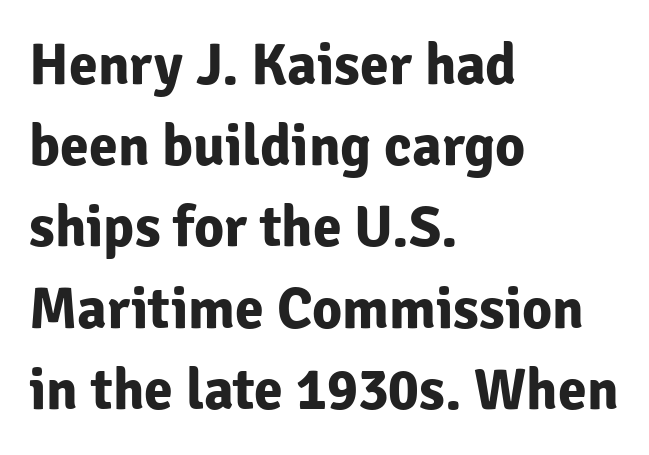
Q: Is the text bold? A: Yes.
Q: Is the text italic (slanted)? A: No, it is upright.
Q: Is the typeface a serif or a sans-serif typeface? A: Sans-serif.
Q: Is the text underlined? A: No.
Q: How is the paragraph aligned? A: Left-aligned.
Q: Is the spacing between letters normal or unusually wide? A: Normal.
Q: Is the spacing between lines tight, normal or loose? A: Normal.
Q: Width (condensed, normal, or wide)? A: Normal.
Q: Stroke contrast? A: Low.
Q: x-height? A: Medium.
Q: Monospaced? A: No.
